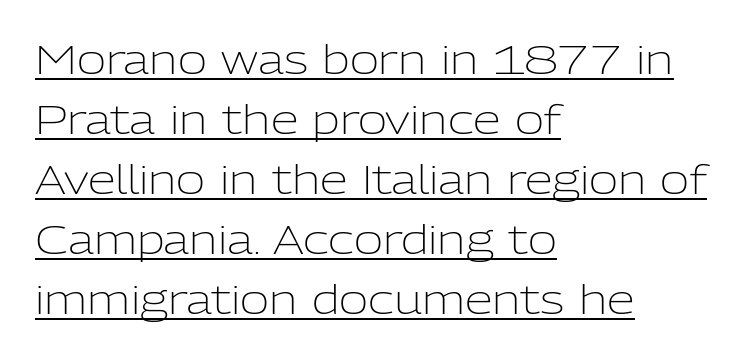
Is this a sans? Yes — the strokes have no serifs. Posture: upright roman. The vertical gap from one line to the next is medium. Where is the straight margin? On the left. Note the varied advance widths — an 'i' is clearly narrower than an 'm'.
